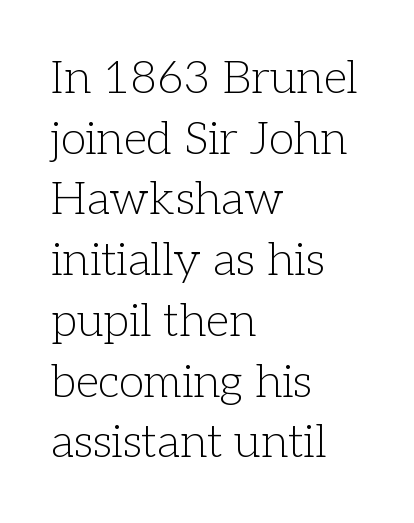
{"serif": "yes", "italic": "no", "bold": "no", "weight": "light", "width": "normal", "stroke_contrast": "low", "x_height": "medium", "monospaced": "no", "underline": "no", "align": "left", "line_spacing": "normal", "line_spacing_ratio": 1.32, "letter_spacing": "normal", "letter_spacing_em": 0.0, "glyph_px": 46}
